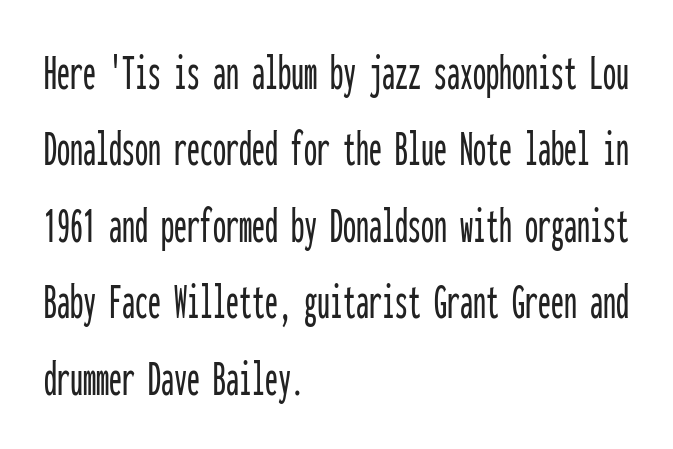
Serif or sans? Sans — the stroke terminals are bare. Fixed-width glyphs throughout — classic coding-font behaviour. The rag falls on the right side of this text block. Italic: no, the glyphs are upright roman. The words here are not underlined. Inter-character spacing is left at the font's built-in metrics.
